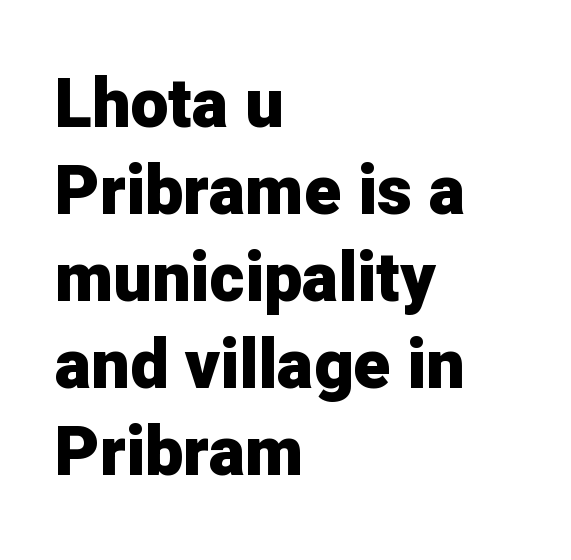
{"serif": "no", "italic": "no", "bold": "yes", "weight": "heavy", "width": "normal", "stroke_contrast": "low", "x_height": "medium", "monospaced": "no", "underline": "no", "align": "left", "line_spacing": "normal", "line_spacing_ratio": 1.28, "letter_spacing": "normal", "letter_spacing_em": 0.0, "glyph_px": 68}
